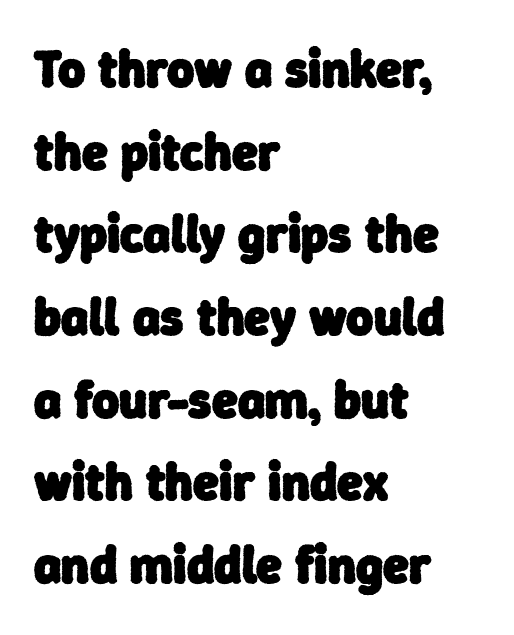
The image shows 52 px heavy sans-serif type; set left-aligned, normal line spacing (1.59x), normal letter spacing, not underlined; low stroke contrast and a medium x-height.
